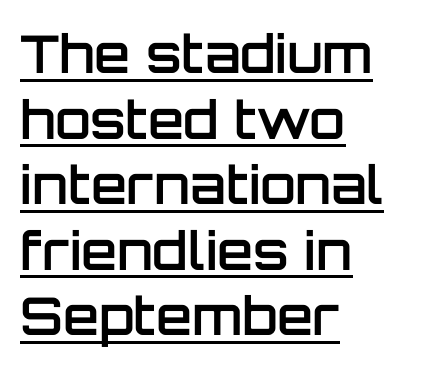
Q: Is the text bold? A: Semi-bold.
Q: Is the text italic (slanted)? A: No, it is upright.
Q: Is the typeface a serif or a sans-serif typeface? A: Sans-serif.
Q: Is the text underlined? A: Yes.
Q: How is the paragraph aligned? A: Left-aligned.
Q: Is the spacing between letters normal or unusually wide? A: Normal.
Q: Is the spacing between lines tight, normal or loose? A: Normal.
Q: Width (condensed, normal, or wide)? A: Normal.
Q: Stroke contrast? A: Low.
Q: x-height? A: Large.
Q: Monospaced? A: No.
